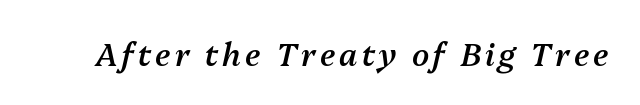
{"italic": "yes", "lean": "right", "slant_degrees": 13, "bold": "semi", "weight": "semibold", "width": "normal", "stroke_contrast": "medium", "x_height": "medium", "monospaced": "no", "underline": "no", "glyph_px": 31}
